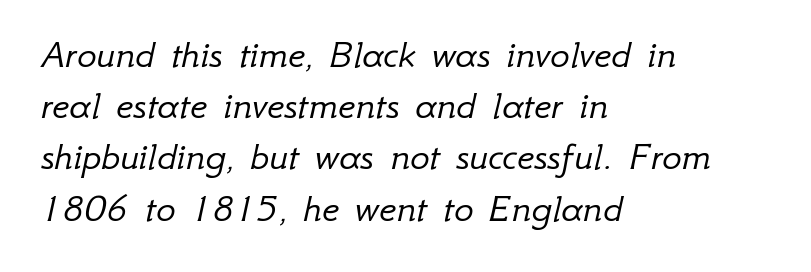
Q: Is the text bold? A: No.
Q: Is the text italic (slanted)? A: Yes, it leans right by about 12 degrees.
Q: Is the text underlined? A: No.
Q: How is the paragraph aligned? A: Left-aligned.
Q: Is the spacing between letters normal or unusually wide? A: Normal.
Q: Is the spacing between lines tight, normal or loose? A: Normal.
Q: Width (condensed, normal, or wide)? A: Normal.
Q: Stroke contrast? A: Low.
Q: x-height? A: Small.
Q: Monospaced? A: No.
